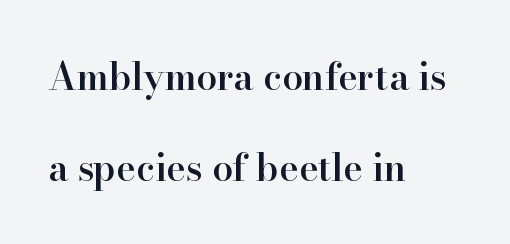
The image shows 37 px semibold serif type, upright; set left-aligned, loose line spacing (2.45x), normal letter spacing, not underlined; high stroke contrast and a small x-height.
